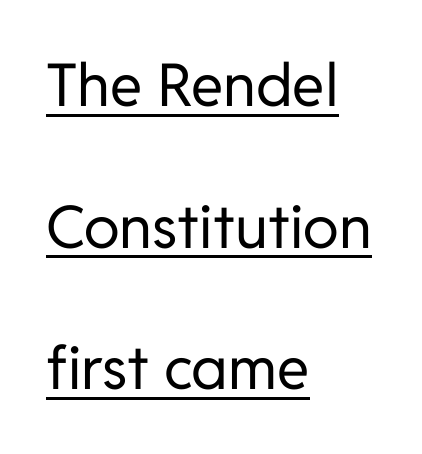
The axis of the letterforms is exactly vertical. What kind of face is this? One without serifs — a sans. The characters are drawn with everyday or finer stroke widths. Students, observe: this is what heavily led, spacious text looks like. How are the letters spaced? Ordinarily, with no added tracking. The letters advance in unequal steps, a hallmark of proportional type.
